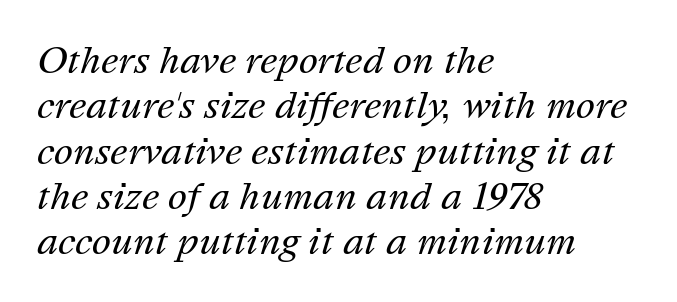
The image shows 36 px regular-weight type, italic (leaning right); set left-aligned, normal line spacing (1.26x), normal letter spacing, not underlined; medium stroke contrast and a medium x-height.
